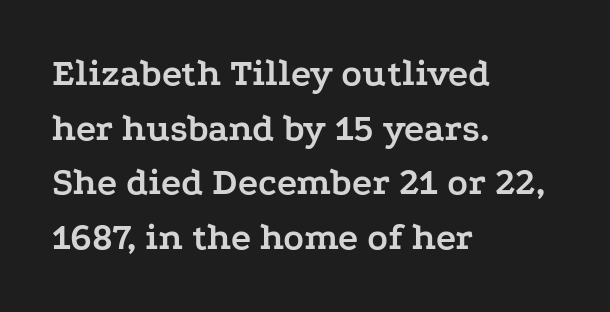
Standard letterfit; no display-style spreading of the glyphs. Here the designer chose a conventional face with non-uniform glyph widths. The lines in this sample share a left origin and differ only in where they stop. Check under the words: just untouched page.
